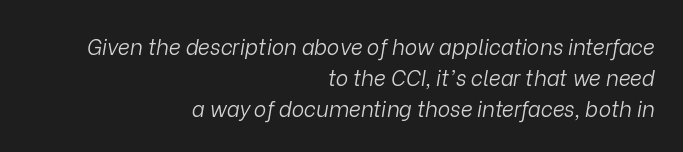
{"italic": "yes", "lean": "right", "slant_degrees": 9, "bold": "no", "underline": "no", "align": "right", "line_spacing": "normal", "line_spacing_ratio": 1.47, "letter_spacing": "normal", "letter_spacing_em": 0.0, "glyph_px": 21}
